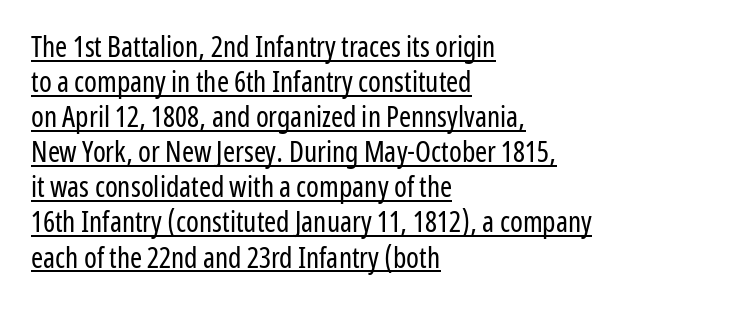
This rendering features underlined lettering. The specimen reads as upright at a glance. Line starts are locked; line ends wander. This rendering leaves character spacing at its baseline value. The letters look calm and open, with moderate or lighter stems. Type style note: lacks serifs.
